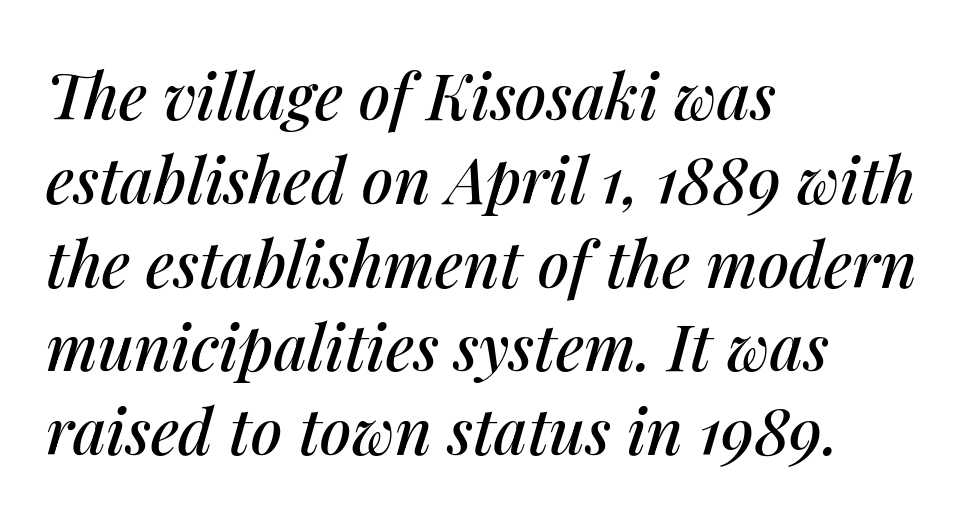
The letters sit at their default tracking, neither squeezed nor spread. Words float on clear page, feet unadorned. The typography opts for an oblique posture over an upright one. Interline gaps are of average width in this sample. Notice how the passage keeps a crisp vertical edge on the left only. Do the characters align in a grid? No, the font is proportional.
